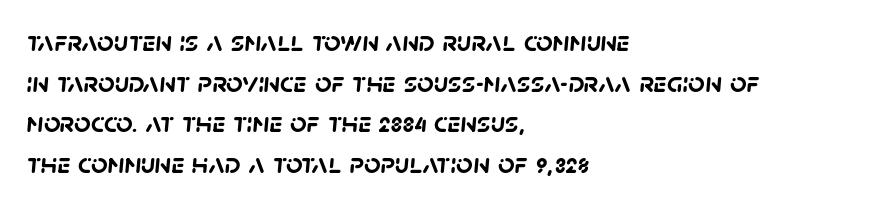
Examine the stroke ends and you'll find no serifs. Decoration check: the copy has no underline. Horizontal alignment here is leftward, the default for most running prose. Summary of weight: heavy, a full bold. Spacing between characters is what you'd get straight out of the box.
